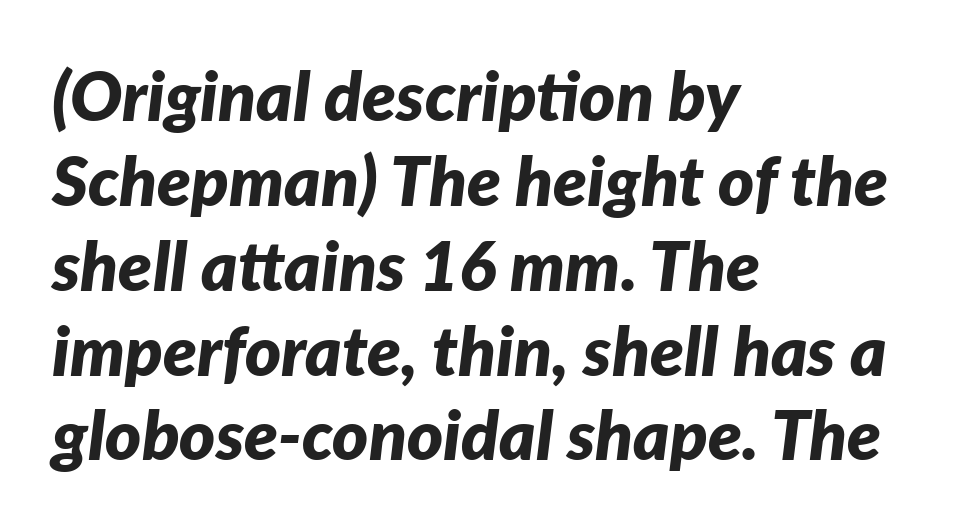
Is the type slanted? Yes — the strokes lean at a clear angle. Underlining? Definitely not there. Bold? Absolutely — the strokes are thick and heavy. Tracking value appears to be zero — textbook default spacing. This sample has the flowing, uneven cadence of proportional lettering.
